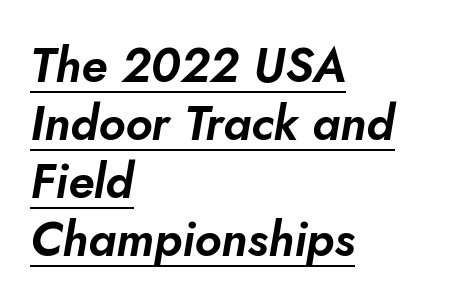
The rendering uses the underline text-decoration. The letters sit at their default tracking, neither squeezed nor spread. Line starts are locked; line ends wander. Note the varied advance widths — an 'i' is clearly narrower than an 'm'. The font's italic variant was chosen for this text.
